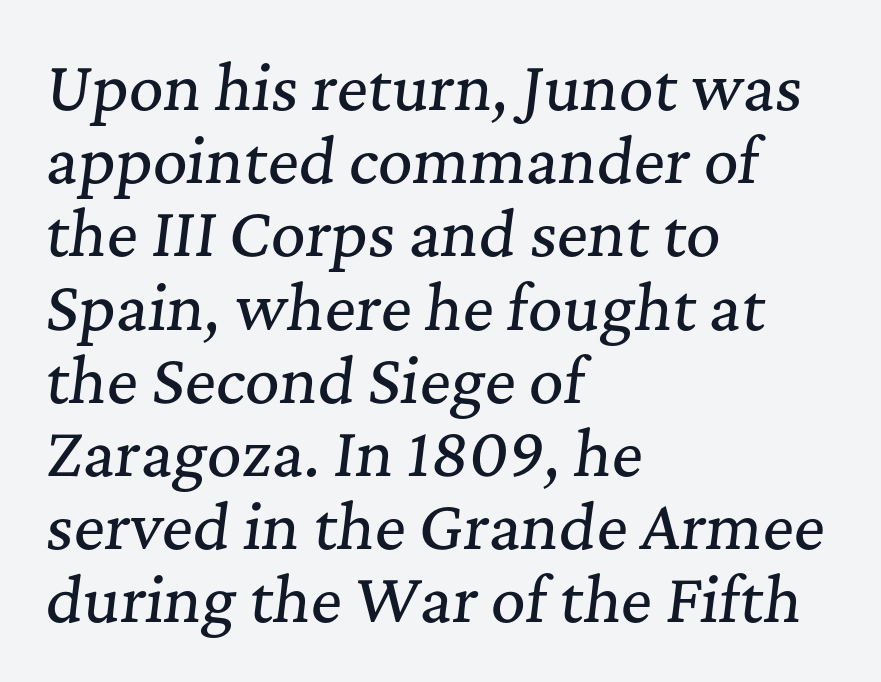
The letters advance in unequal steps, a hallmark of proportional type. Descenders are the only things crossing below the line. Inter-character spacing is left at the font's built-in metrics. Serif or sans? Serif — the stroke terminals have little feet.
